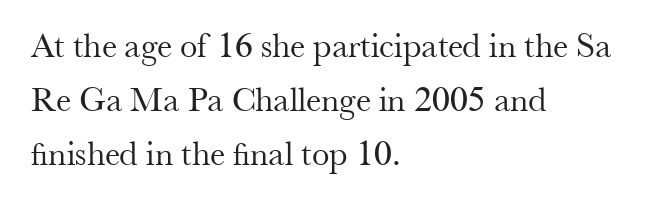
{"serif": "yes", "italic": "no", "bold": "no", "weight": "regular", "width": "normal", "stroke_contrast": "medium", "x_height": "small", "monospaced": "no", "underline": "no", "align": "left", "line_spacing": "normal", "line_spacing_ratio": 1.54, "letter_spacing": "normal", "letter_spacing_em": 0.0, "glyph_px": 35}
